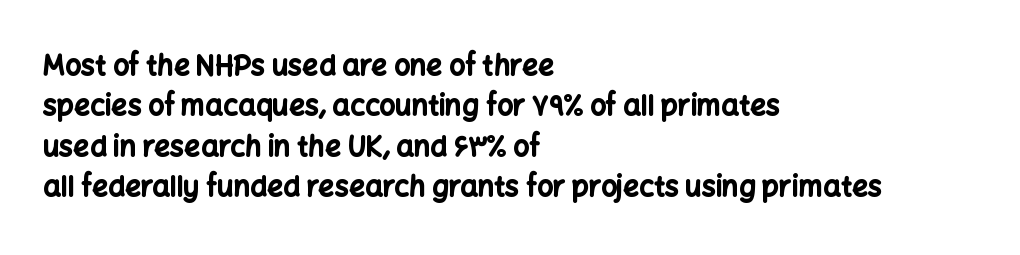
Q: Is the text bold? A: Yes.
Q: Is the text italic (slanted)? A: No, it is upright.
Q: Is the typeface a serif or a sans-serif typeface? A: Sans-serif.
Q: Is the text underlined? A: No.
Q: How is the paragraph aligned? A: Left-aligned.
Q: Is the spacing between letters normal or unusually wide? A: Normal.
Q: Is the spacing between lines tight, normal or loose? A: Normal.
Q: Width (condensed, normal, or wide)? A: Normal.
Q: Stroke contrast? A: Low.
Q: x-height? A: Medium.
Q: Monospaced? A: No.
